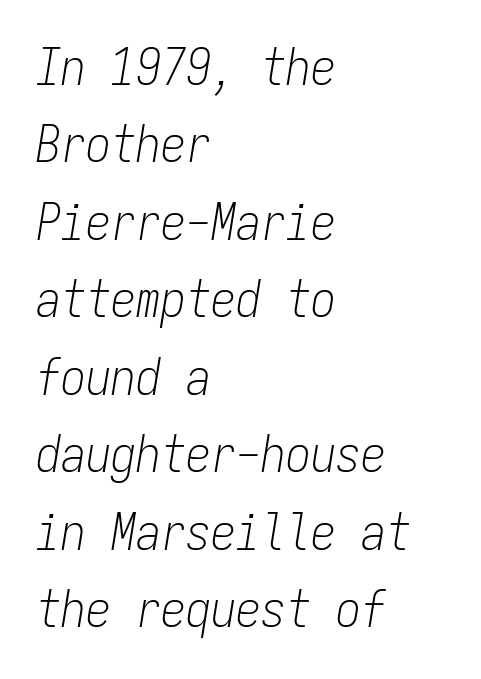
Q: Is the text bold? A: No.
Q: Is the text italic (slanted)? A: Yes, it leans right by about 9 degrees.
Q: Is the text underlined? A: No.
Q: How is the paragraph aligned? A: Left-aligned.
Q: Is the spacing between letters normal or unusually wide? A: Normal.
Q: Is the spacing between lines tight, normal or loose? A: Normal.
Q: Width (condensed, normal, or wide)? A: Condensed.
Q: Stroke contrast? A: Low.
Q: x-height? A: Medium.
Q: Monospaced? A: Yes.
